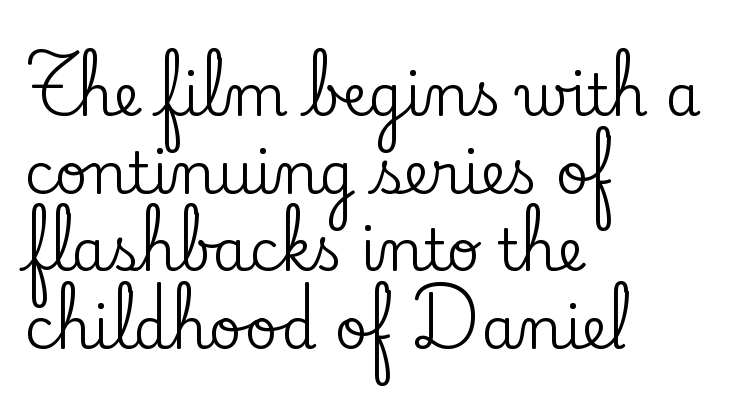
The image shows 57 px serif type, upright; set left-aligned, normal line spacing (1.36x), normal letter spacing, not underlined; low stroke contrast and a small x-height.
